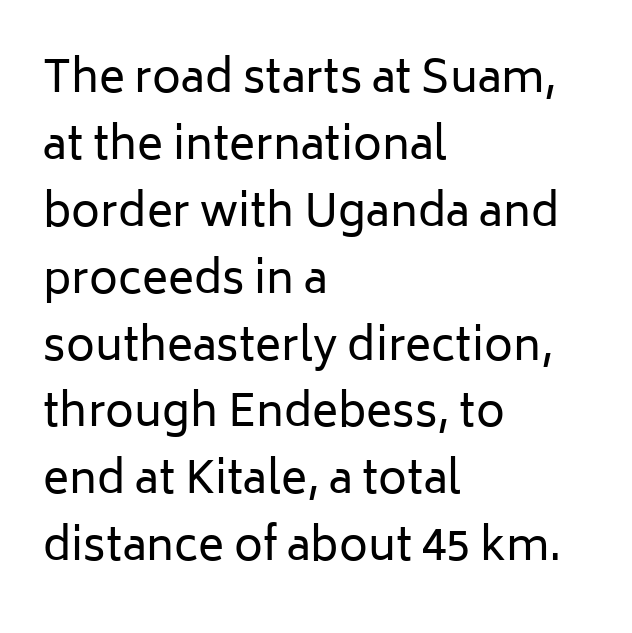
{"serif": "no", "italic": "no", "bold": "no", "weight": "regular", "width": "normal", "stroke_contrast": "low", "x_height": "medium", "monospaced": "no", "underline": "no", "align": "left", "line_spacing": "normal", "line_spacing_ratio": 1.52, "letter_spacing": "normal", "letter_spacing_em": 0.0, "glyph_px": 44}
